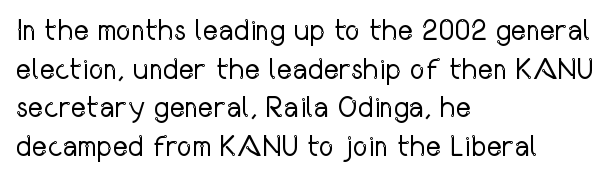
The image shows 29 px regular-weight, condensed sans-serif type, upright; set left-aligned, normal line spacing (1.33x), normal letter spacing, not underlined; low stroke contrast and a medium x-height.
